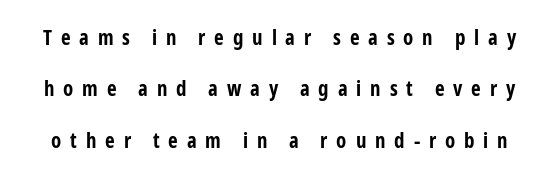
Q: Is the text bold? A: Yes.
Q: Is the text italic (slanted)? A: No, it is upright.
Q: Is the text underlined? A: No.
Q: Is the spacing between letters normal or unusually wide? A: Unusually wide.
Q: Is the spacing between lines tight, normal or loose? A: Loose.
